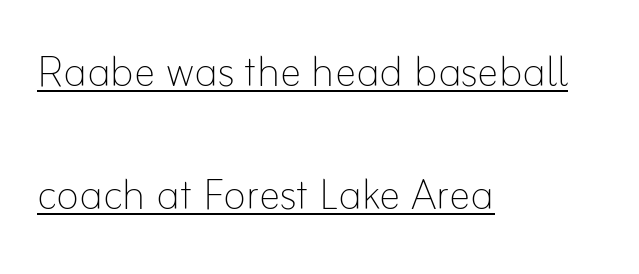
{"italic": "no", "bold": "no", "weight": "thin", "width": "normal", "stroke_contrast": "low", "x_height": "small", "monospaced": "no", "underline": "yes", "align": "left", "line_spacing": "loose", "line_spacing_ratio": 2.28, "letter_spacing": "normal", "letter_spacing_em": 0.0, "glyph_px": 54}
